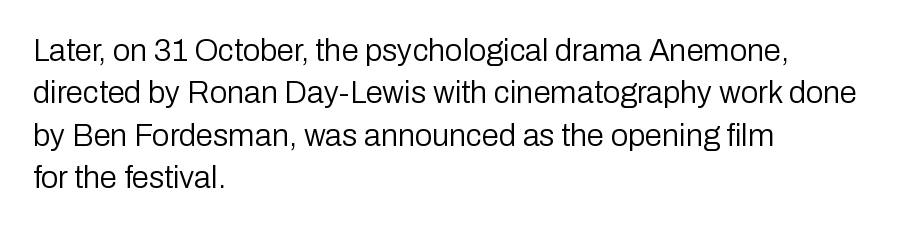
Q: Is the text bold? A: No.
Q: Is the text italic (slanted)? A: No, it is upright.
Q: Is the typeface a serif or a sans-serif typeface? A: Sans-serif.
Q: Is the text underlined? A: No.
Q: How is the paragraph aligned? A: Left-aligned.
Q: Is the spacing between letters normal or unusually wide? A: Normal.
Q: Is the spacing between lines tight, normal or loose? A: Normal.
Q: Width (condensed, normal, or wide)? A: Normal.
Q: Stroke contrast? A: Low.
Q: x-height? A: Medium.
Q: Monospaced? A: No.
